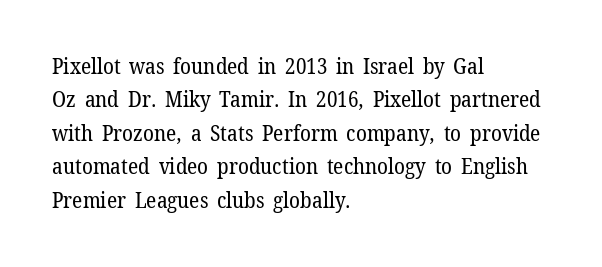
The image shows 22 px text type, upright; set left-aligned, normal line spacing (1.52x), normal letter spacing, not underlined.
